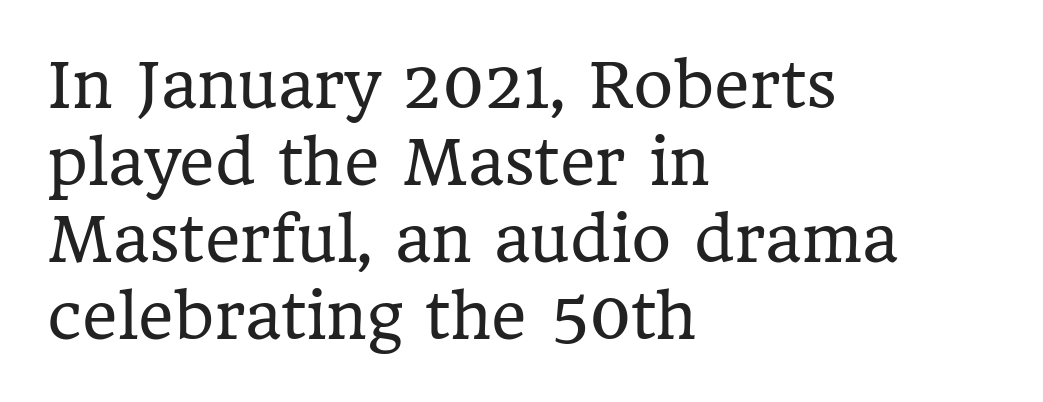
The text block is weighted toward the left margin, trailing off unevenly rightward. Rows of type keep a routine distance in the vertical direction. Is the letter spacing exaggerated? No — it looks like the ordinary default. Stroke terminals: seriffed.
